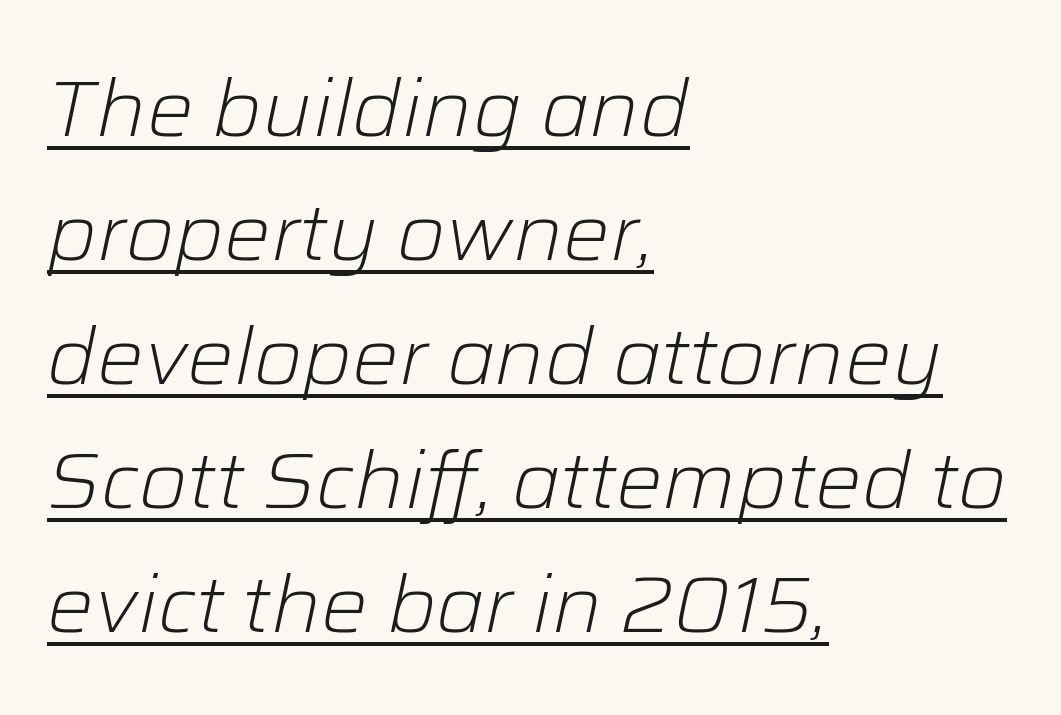
The image shows 78 px light type, italic (leaning right); set left-aligned, normal line spacing (1.59x), normal letter spacing, underlined; low stroke contrast and a medium x-height.
